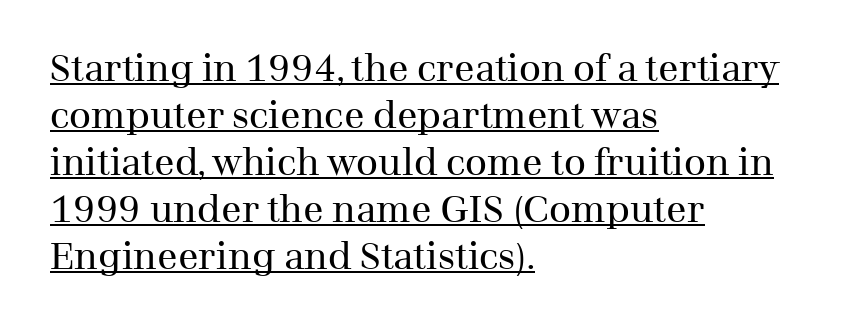
The image shows 38 px regular-weight serif type, upright; set left-aligned, line spacing 1.24x, normal letter spacing, underlined; medium stroke contrast and a medium x-height.
